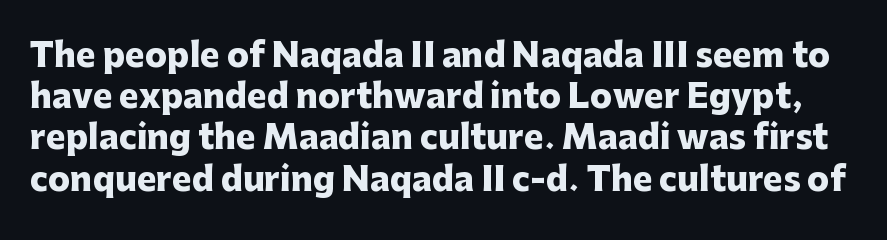
The image shows 33 px heavy sans-serif type, upright; set normal line spacing (1.25x), normal letter spacing, not underlined; low stroke contrast and a medium x-height.
